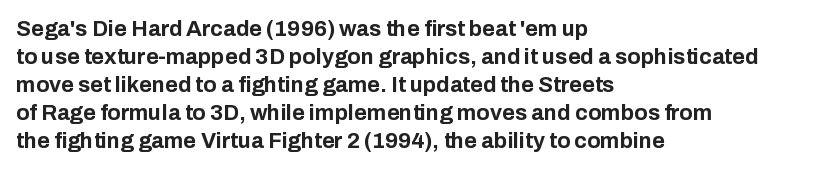
The axis of the letterforms is exactly vertical. Leftover space on each line is placed entirely after the last word. Each row of text sits above clean, open space. Students, note that the glyphs here touch the page at normal intervals.
